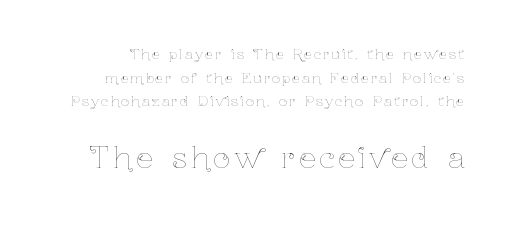
{"italic": "no", "bold": "no", "weight": "thin", "width": "condensed", "stroke_contrast": "low", "x_height": "medium", "monospaced": "no", "underline": "no", "line_spacing": "normal", "line_spacing_ratio": 1.68, "larger_block": "second", "size_ratio": 2.07, "glyph_px": 29}
